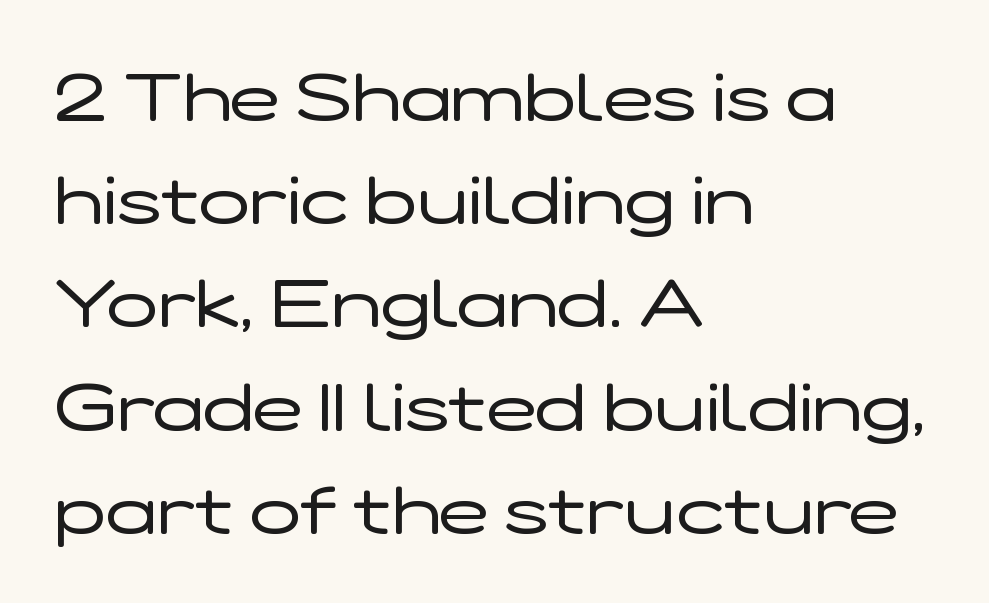
Q: Is the text bold? A: No.
Q: Is the text italic (slanted)? A: No, it is upright.
Q: Is the typeface a serif or a sans-serif typeface? A: Sans-serif.
Q: Is the text underlined? A: No.
Q: How is the paragraph aligned? A: Left-aligned.
Q: Is the spacing between letters normal or unusually wide? A: Normal.
Q: Is the spacing between lines tight, normal or loose? A: Normal.
Q: Width (condensed, normal, or wide)? A: Wide.
Q: Stroke contrast? A: Low.
Q: x-height? A: Medium.
Q: Monospaced? A: No.
